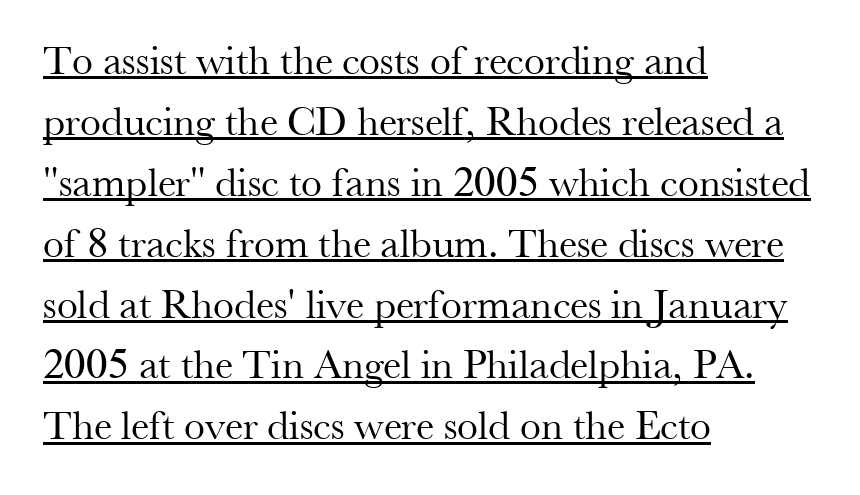
{"serif": "yes", "italic": "no", "bold": "no", "weight": "regular", "width": "normal", "stroke_contrast": "medium", "x_height": "small", "monospaced": "no", "underline": "yes", "align": "left", "line_spacing": "normal", "line_spacing_ratio": 1.45, "letter_spacing": "normal", "letter_spacing_em": 0.0, "glyph_px": 42}
